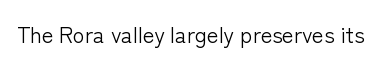
The image shows 22 px text type, upright; set normal letter spacing, not underlined.
